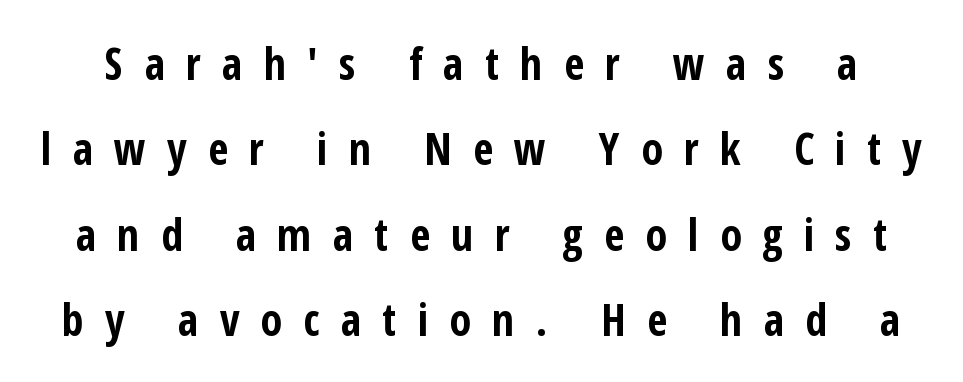
Q: Is the text bold? A: Yes.
Q: Is the text italic (slanted)? A: No, it is upright.
Q: Is the typeface a serif or a sans-serif typeface? A: Sans-serif.
Q: Is the text underlined? A: No.
Q: Is the spacing between letters normal or unusually wide? A: Unusually wide.
Q: Is the spacing between lines tight, normal or loose? A: Loose.
Q: Width (condensed, normal, or wide)? A: Condensed.
Q: Stroke contrast? A: Low.
Q: x-height? A: Medium.
Q: Monospaced? A: No.
